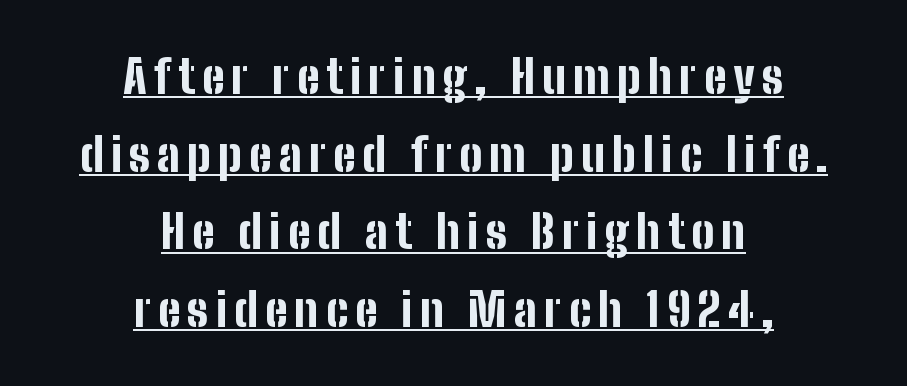
Q: Is the text bold? A: Yes.
Q: Is the text italic (slanted)? A: No, it is upright.
Q: Is the typeface a serif or a sans-serif typeface? A: Sans-serif.
Q: Is the text underlined? A: Yes.
Q: How is the paragraph aligned? A: Centered.
Q: Is the spacing between lines tight, normal or loose? A: Normal.
Q: Width (condensed, normal, or wide)? A: Condensed.
Q: Stroke contrast? A: Low.
Q: x-height? A: Medium.
Q: Monospaced? A: No.
